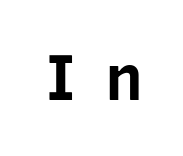
Q: Is the text bold? A: Yes.
Q: Is the text italic (slanted)? A: No, it is upright.
Q: Is the typeface a serif or a sans-serif typeface? A: Sans-serif.
Q: Is the text underlined? A: No.
Q: Is the spacing between letters normal or unusually wide? A: Unusually wide.
Q: Width (condensed, normal, or wide)? A: Normal.
Q: Stroke contrast? A: Low.
Q: x-height? A: Medium.
Q: Monospaced? A: No.
